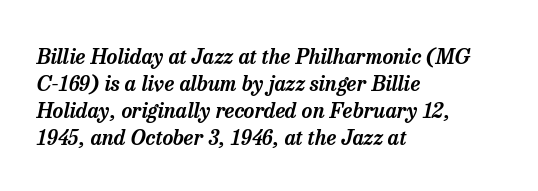
Q: Is the text italic (slanted)? A: Yes, it leans right by about 13 degrees.
Q: Is the text underlined? A: No.
Q: How is the paragraph aligned? A: Left-aligned.
Q: Is the spacing between letters normal or unusually wide? A: Normal.
Q: Is the spacing between lines tight, normal or loose? A: Normal.
